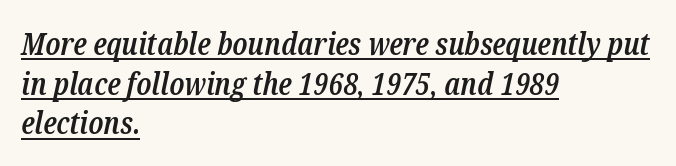
Q: Is the text bold? A: Semi-bold.
Q: Is the text italic (slanted)? A: Yes, it leans right by about 12 degrees.
Q: Is the typeface a serif or a sans-serif typeface? A: Serif.
Q: Is the text underlined? A: Yes.
Q: How is the paragraph aligned? A: Left-aligned.
Q: Is the spacing between letters normal or unusually wide? A: Normal.
Q: Is the spacing between lines tight, normal or loose? A: Normal.
Q: Width (condensed, normal, or wide)? A: Condensed.
Q: Stroke contrast? A: Low.
Q: x-height? A: Medium.
Q: Monospaced? A: No.
